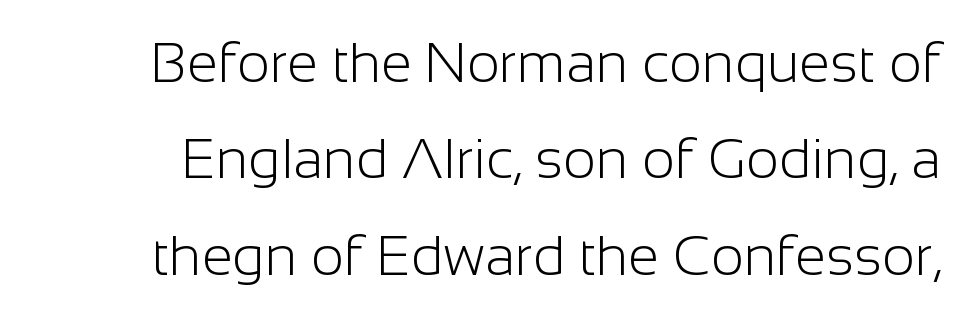
Q: Is the text bold? A: No.
Q: Is the text italic (slanted)? A: No, it is upright.
Q: Is the typeface a serif or a sans-serif typeface? A: Sans-serif.
Q: Is the text underlined? A: No.
Q: Is the spacing between letters normal or unusually wide? A: Normal.
Q: Width (condensed, normal, or wide)? A: Normal.
Q: Stroke contrast? A: Low.
Q: x-height? A: Medium.
Q: Monospaced? A: No.
